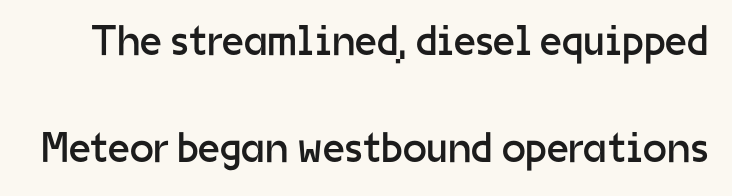
The image shows 43 px regular-weight sans-serif type, upright; set loose line spacing (2.49x), normal letter spacing, not underlined; low stroke contrast and a medium x-height.
